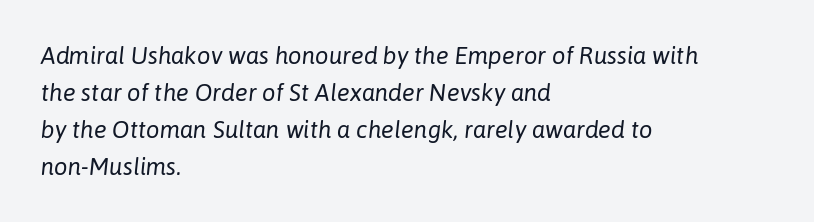
The image shows 24 px text type, italic (leaning right); set left-aligned, normal line spacing (1.54x), normal letter spacing, not underlined.
